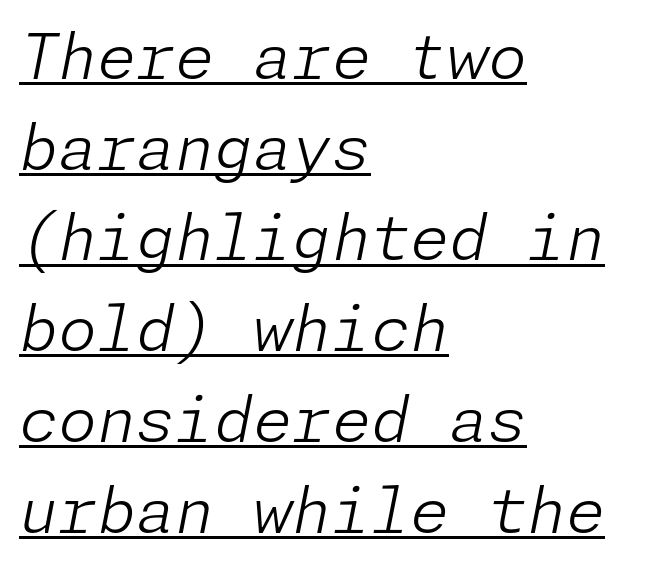
How would I describe the line gaps? Plain and ordinary. If you drew a line through each stem, it would be angled. Observe the ordinary spacing: letters are neighbours, not strangers. Check the space under the baseline: a stroke is drawn there. Weight: in the light-to-regular range. The paragraph has a hard left edge and a soft right edge.
